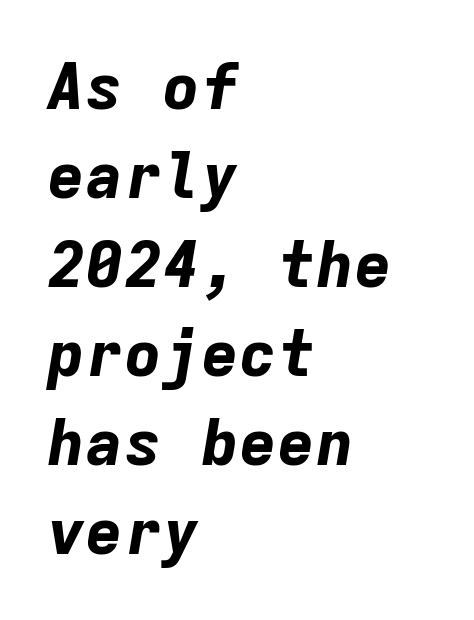
The image shows 64 px bold type, italic (leaning right), monospaced; set left-aligned, normal line spacing (1.39x), normal letter spacing, not underlined; low stroke contrast and a medium x-height.
